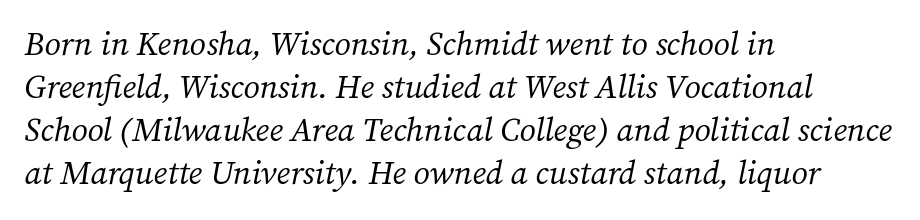
Q: Is the text bold? A: No.
Q: Is the text italic (slanted)? A: Yes, it leans right by about 12 degrees.
Q: Is the typeface a serif or a sans-serif typeface? A: Serif.
Q: Is the text underlined? A: No.
Q: How is the paragraph aligned? A: Left-aligned.
Q: Is the spacing between letters normal or unusually wide? A: Normal.
Q: Is the spacing between lines tight, normal or loose? A: Normal.
Q: Width (condensed, normal, or wide)? A: Normal.
Q: Stroke contrast? A: Medium.
Q: x-height? A: Medium.
Q: Monospaced? A: No.
